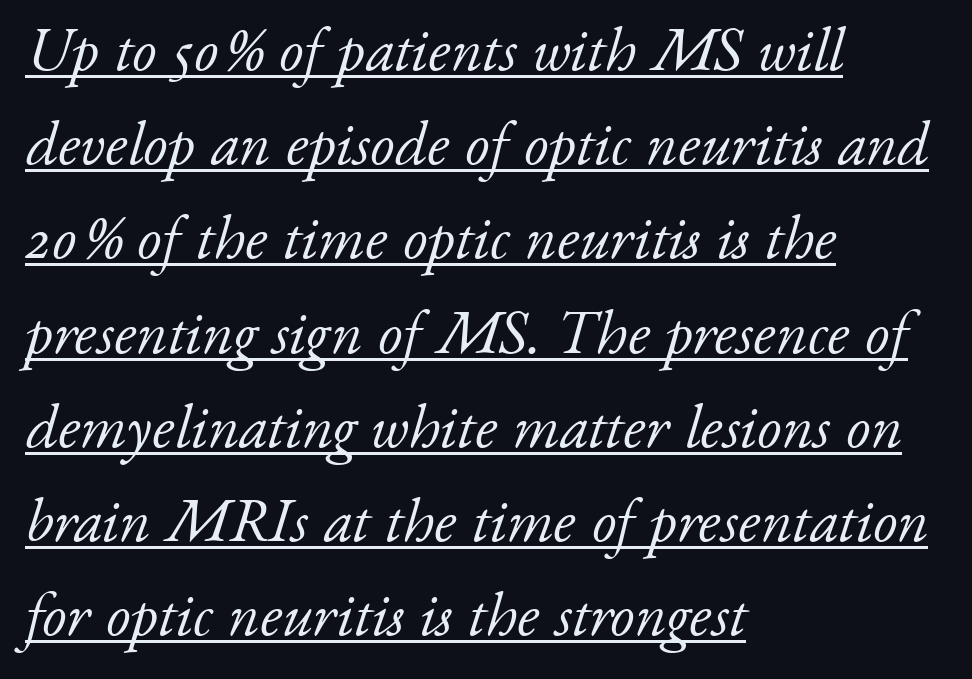
Q: Is the text bold? A: No.
Q: Is the text italic (slanted)? A: Yes, it leans right by about 17 degrees.
Q: Is the typeface a serif or a sans-serif typeface? A: Serif.
Q: Is the text underlined? A: Yes.
Q: How is the paragraph aligned? A: Left-aligned.
Q: Is the spacing between letters normal or unusually wide? A: Normal.
Q: Is the spacing between lines tight, normal or loose? A: Normal.
Q: Width (condensed, normal, or wide)? A: Normal.
Q: Stroke contrast? A: Low.
Q: x-height? A: Small.
Q: Monospaced? A: No.
